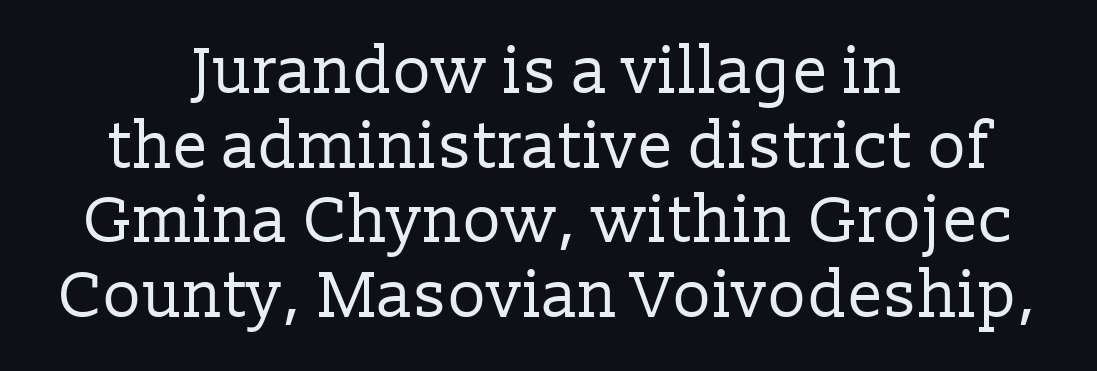
{"serif": "yes", "italic": "no", "bold": "no", "weight": "regular", "width": "normal", "stroke_contrast": "low", "x_height": "medium", "monospaced": "no", "underline": "no", "align": "center", "line_spacing": "tight", "line_spacing_ratio": 1.15, "letter_spacing": "normal", "letter_spacing_em": 0.0, "glyph_px": 65}
